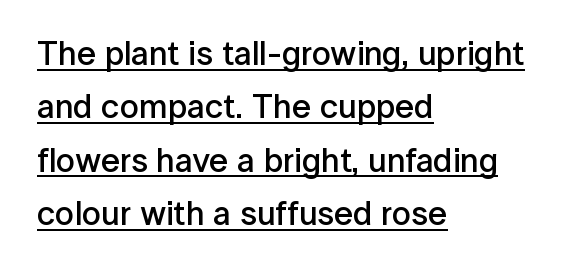
Q: Is the text bold? A: Semi-bold.
Q: Is the text italic (slanted)? A: No, it is upright.
Q: Is the typeface a serif or a sans-serif typeface? A: Sans-serif.
Q: Is the text underlined? A: Yes.
Q: How is the paragraph aligned? A: Left-aligned.
Q: Is the spacing between letters normal or unusually wide? A: Normal.
Q: Is the spacing between lines tight, normal or loose? A: Normal.
Q: Width (condensed, normal, or wide)? A: Normal.
Q: Stroke contrast? A: Low.
Q: x-height? A: Medium.
Q: Monospaced? A: No.
